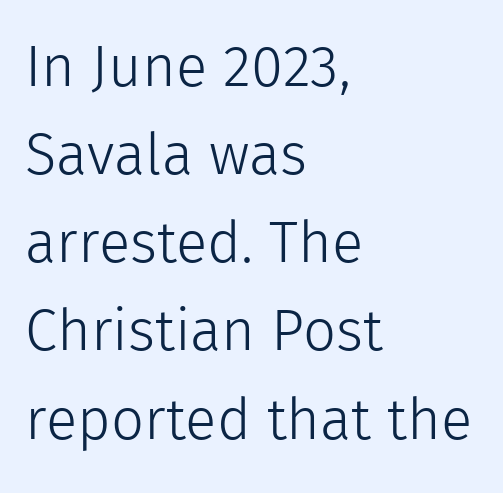
Q: Is the text bold? A: No.
Q: Is the text italic (slanted)? A: No, it is upright.
Q: Is the typeface a serif or a sans-serif typeface? A: Sans-serif.
Q: Is the text underlined? A: No.
Q: How is the paragraph aligned? A: Left-aligned.
Q: Is the spacing between letters normal or unusually wide? A: Normal.
Q: Is the spacing between lines tight, normal or loose? A: Normal.
Q: Width (condensed, normal, or wide)? A: Normal.
Q: x-height? A: Medium.
Q: Monospaced? A: No.
